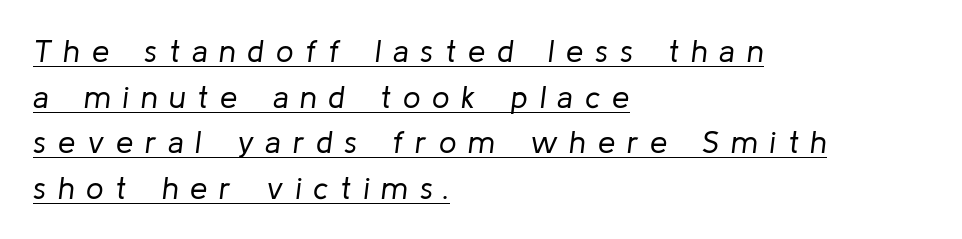
Q: Is the text bold? A: No.
Q: Is the text italic (slanted)? A: Yes, it leans right by about 8 degrees.
Q: Is the text underlined? A: Yes.
Q: How is the paragraph aligned? A: Left-aligned.
Q: Is the spacing between letters normal or unusually wide? A: Unusually wide.
Q: Is the spacing between lines tight, normal or loose? A: Normal.
Q: Width (condensed, normal, or wide)? A: Normal.
Q: Stroke contrast? A: Low.
Q: x-height? A: Medium.
Q: Monospaced? A: No.
